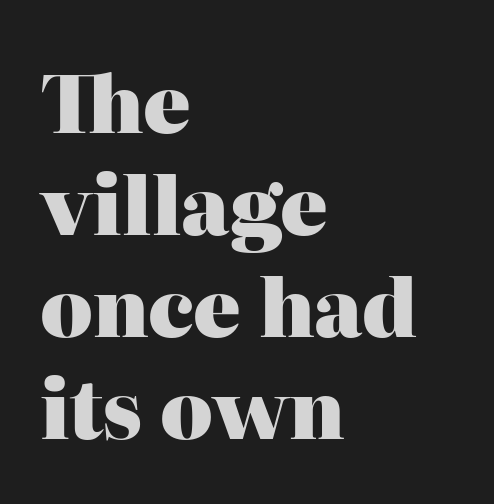
Q: Is the text bold? A: Yes.
Q: Is the text italic (slanted)? A: No, it is upright.
Q: Is the typeface a serif or a sans-serif typeface? A: Serif.
Q: Is the text underlined? A: No.
Q: How is the paragraph aligned? A: Left-aligned.
Q: Is the spacing between letters normal or unusually wide? A: Normal.
Q: Is the spacing between lines tight, normal or loose? A: Normal.
Q: Width (condensed, normal, or wide)? A: Normal.
Q: Stroke contrast? A: High.
Q: x-height? A: Medium.
Q: Monospaced? A: No.
